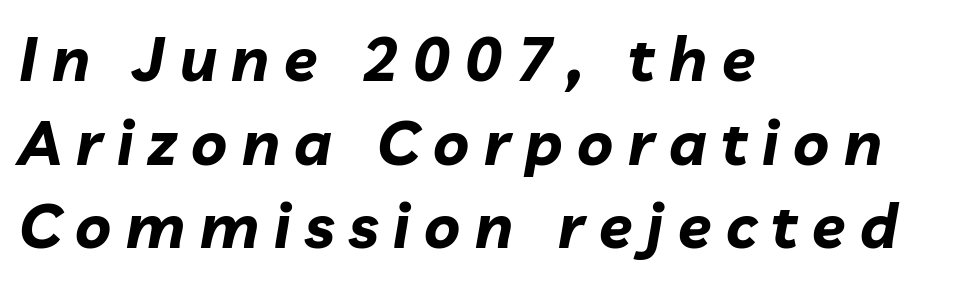
Q: Is the text bold? A: Yes.
Q: Is the text italic (slanted)? A: Yes, it leans right by about 10 degrees.
Q: Is the text underlined? A: No.
Q: How is the paragraph aligned? A: Left-aligned.
Q: Is the spacing between letters normal or unusually wide? A: Unusually wide.
Q: Is the spacing between lines tight, normal or loose? A: Normal.
Q: Width (condensed, normal, or wide)? A: Normal.
Q: Stroke contrast? A: Low.
Q: x-height? A: Medium.
Q: Monospaced? A: No.
